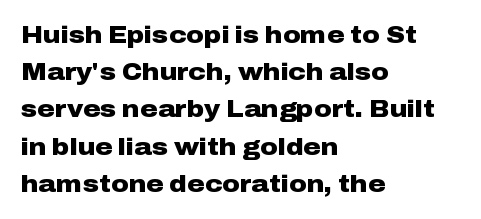
{"italic": "no", "bold": "yes", "underline": "no", "align": "left", "line_spacing": "normal", "line_spacing_ratio": 1.55, "letter_spacing": "normal", "letter_spacing_em": 0.0, "glyph_px": 24}
